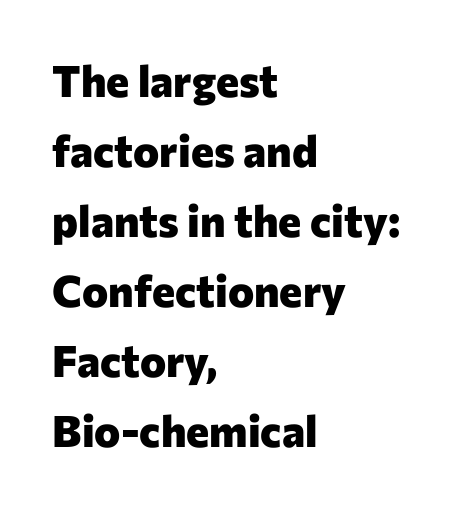
Q: Is the text bold? A: Yes.
Q: Is the text italic (slanted)? A: No, it is upright.
Q: Is the typeface a serif or a sans-serif typeface? A: Sans-serif.
Q: Is the text underlined? A: No.
Q: How is the paragraph aligned? A: Left-aligned.
Q: Is the spacing between letters normal or unusually wide? A: Normal.
Q: Is the spacing between lines tight, normal or loose? A: Normal.
Q: Width (condensed, normal, or wide)? A: Normal.
Q: Stroke contrast? A: Low.
Q: x-height? A: Medium.
Q: Monospaced? A: No.
